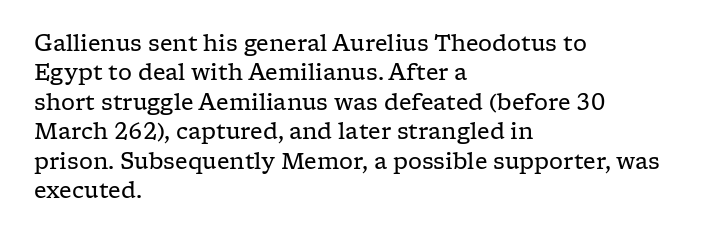
Bare-footed words on every line. Every stem runs plumb, perpendicular to the baseline. The typesetting does not lean heavy: it is not bold. Tracking value appears to be zero — textbook default spacing. The vertical gap from one line to the next is medium.
